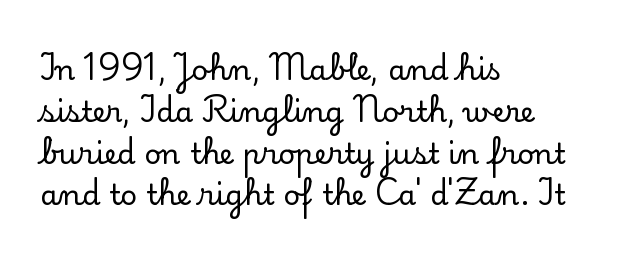
The image shows 29 px serif type, upright; set left-aligned, normal line spacing (1.44x), normal letter spacing, not underlined; low stroke contrast and a small x-height.
